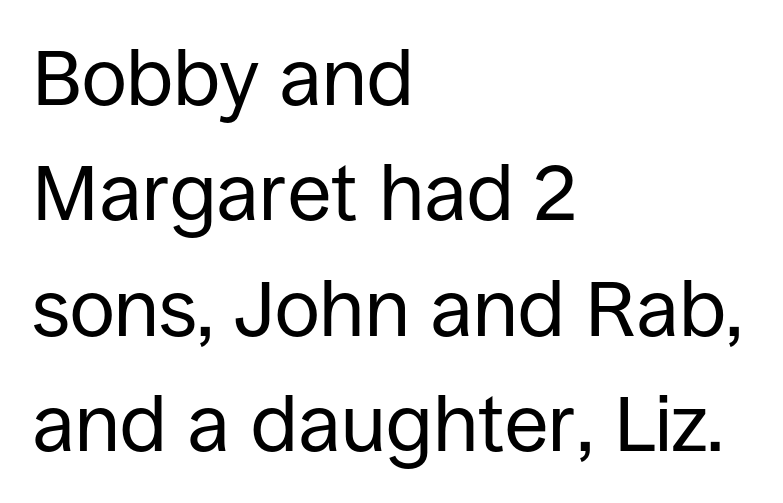
{"serif": "no", "italic": "no", "bold": "no", "weight": "regular", "width": "normal", "stroke_contrast": "low", "x_height": "large", "monospaced": "no", "underline": "no", "align": "left", "line_spacing": "normal", "line_spacing_ratio": 1.46, "letter_spacing": "normal", "letter_spacing_em": 0.0, "glyph_px": 79}
